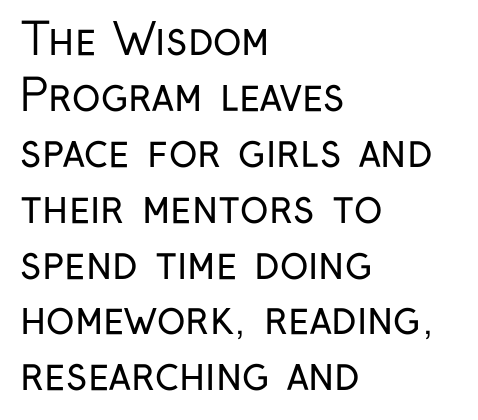
{"serif": "no", "italic": "no", "bold": "no", "weight": "regular", "width": "condensed", "stroke_contrast": "low", "x_height": "medium", "monospaced": "no", "underline": "no", "align": "left", "line_spacing": "normal", "line_spacing_ratio": 1.3, "letter_spacing": "normal", "letter_spacing_em": 0.0, "glyph_px": 43}
